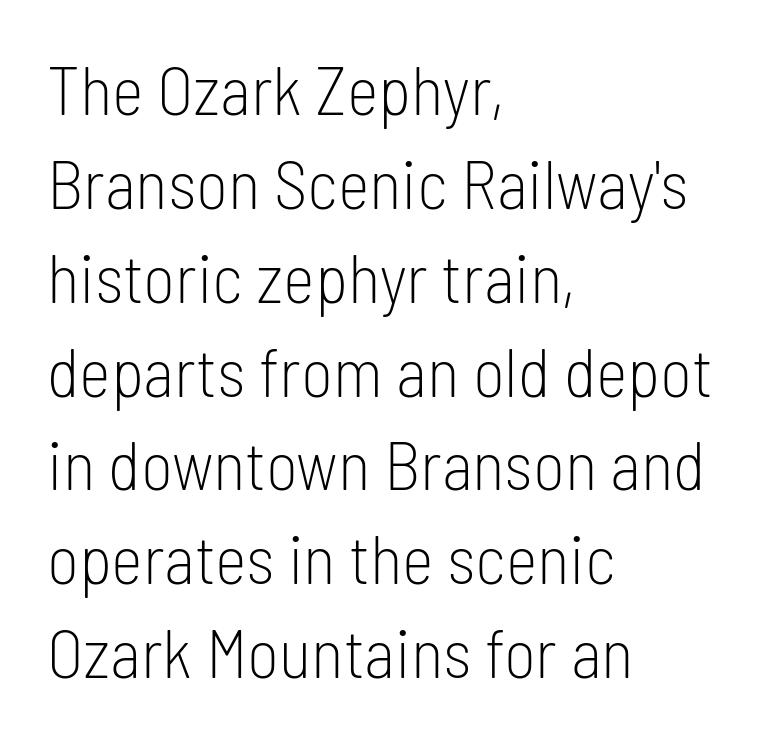
The letters stand upright; this is a roman face. Which margin do the lines hug? The left one — the right edge is uneven. Characters follow at the spacing the type designer built in. A typesetter would call this proportional, since set widths differ per character. This sample keeps an unexceptional amount of space between lines. Is this a sans? Yes — the strokes have no serifs.
